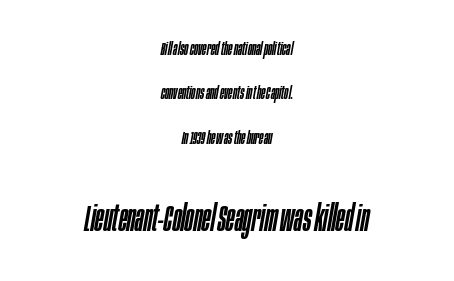
Q: Is the text italic (slanted)? A: Yes, it leans right by about 10 degrees.
Q: Is the text underlined? A: No.
Q: How is the paragraph aligned? A: Centered.
Q: Is the spacing between letters normal or unusually wide? A: Normal.
Q: Is the spacing between lines tight, normal or loose? A: Loose.
Q: Which block of text is set in a larger size, the first (top) or the second (bottom)? A: The second (bottom) one.
Q: Width (condensed, normal, or wide)? A: Condensed.
Q: Stroke contrast? A: Low.
Q: x-height? A: Large.
Q: Monospaced? A: No.
